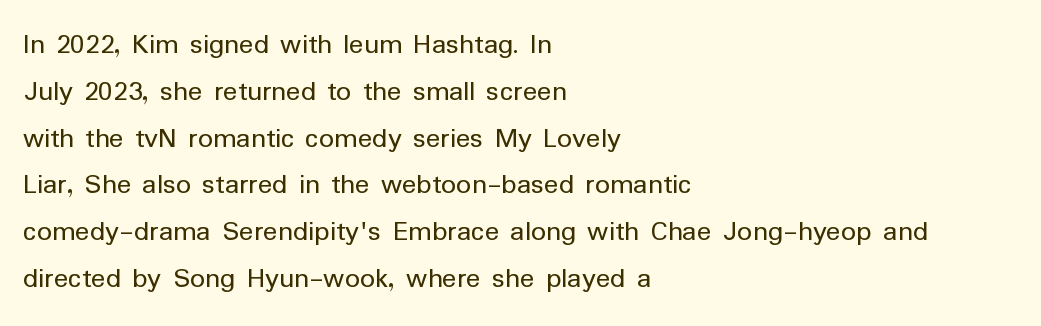
The image shows 30 px regular-weight sans-serif type, upright; set left-aligned, normal line spacing (1.56x), normal letter spacing, not underlined; low stroke contrast and a medium x-height.
